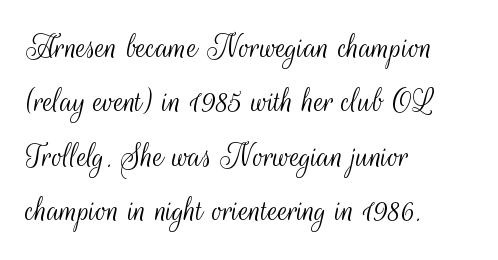
Q: Is the text bold? A: No.
Q: Is the text italic (slanted)? A: Yes.
Q: Is the typeface a serif or a sans-serif typeface? A: Sans-serif.
Q: Is the text underlined? A: No.
Q: How is the paragraph aligned? A: Left-aligned.
Q: Is the spacing between letters normal or unusually wide? A: Normal.
Q: Is the spacing between lines tight, normal or loose? A: Normal.
Q: Width (condensed, normal, or wide)? A: Condensed.
Q: Stroke contrast? A: Medium.
Q: x-height? A: Small.
Q: Monospaced? A: No.
